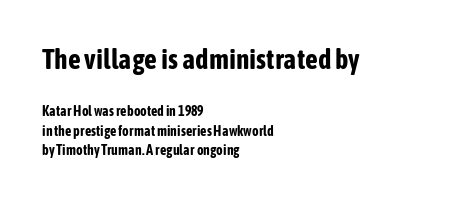
Q: Is the text bold? A: Yes.
Q: Is the text italic (slanted)? A: No, it is upright.
Q: Is the typeface a serif or a sans-serif typeface? A: Sans-serif.
Q: Is the text underlined? A: No.
Q: How is the paragraph aligned? A: Left-aligned.
Q: Is the spacing between letters normal or unusually wide? A: Normal.
Q: Is the spacing between lines tight, normal or loose? A: Normal.
Q: Which block of text is set in a larger size, the first (top) or the second (bottom)? A: The first (top) one.
Q: Width (condensed, normal, or wide)? A: Condensed.
Q: Stroke contrast? A: Low.
Q: x-height? A: Medium.
Q: Monospaced? A: No.
